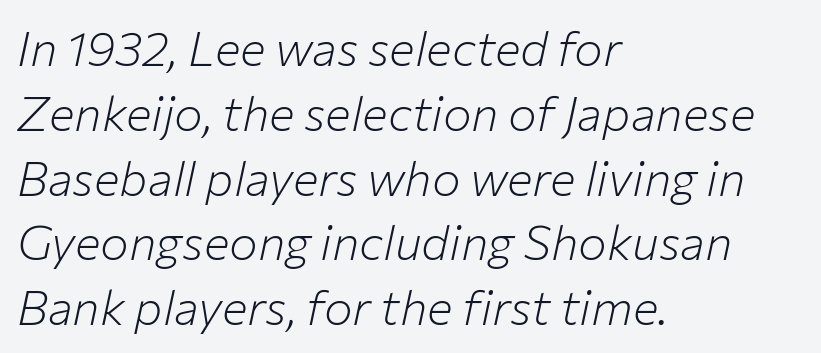
The string is rendered with underlining switched off. A typesetter would call this proportional, since set widths differ per character. Horizontally, the lines are justified to the leading edge only. Counters stay open thanks to moderate or lighter strokes. This is oblique type, the kind used for emphasis or titles. Baseline-to-baseline distance is the conventional proportion of letter height.
